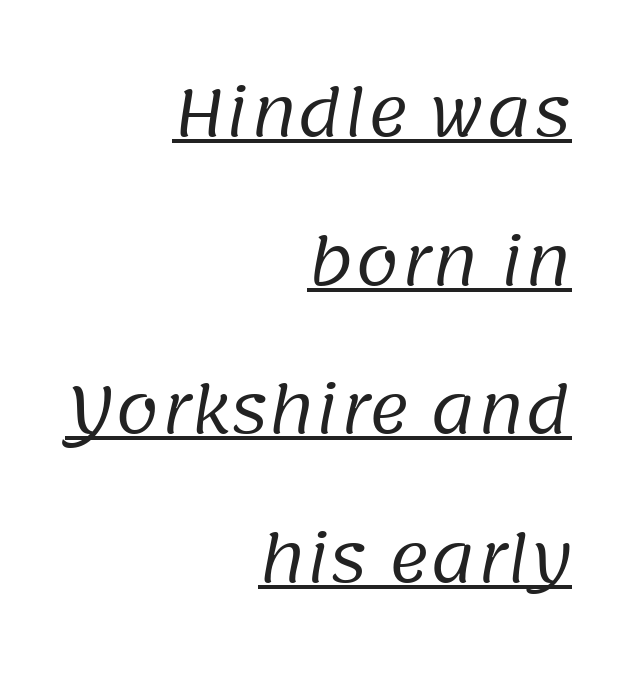
{"serif": "no", "bold": "no", "weight": "regular", "width": "normal", "stroke_contrast": "low", "x_height": "large", "monospaced": "no", "underline": "yes", "align": "right", "line_spacing": "loose", "line_spacing_ratio": 2.36, "letter_spacing": "normal", "letter_spacing_em": 0.0, "glyph_px": 63}
